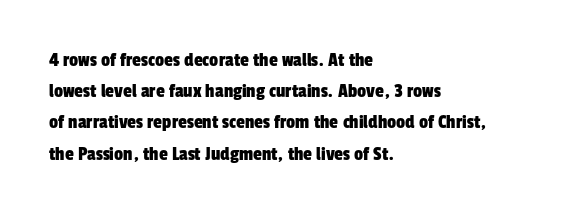
Q: Is the text underlined? A: No.
Q: How is the paragraph aligned? A: Left-aligned.
Q: Is the spacing between letters normal or unusually wide? A: Normal.
Q: Is the spacing between lines tight, normal or loose? A: Normal.
